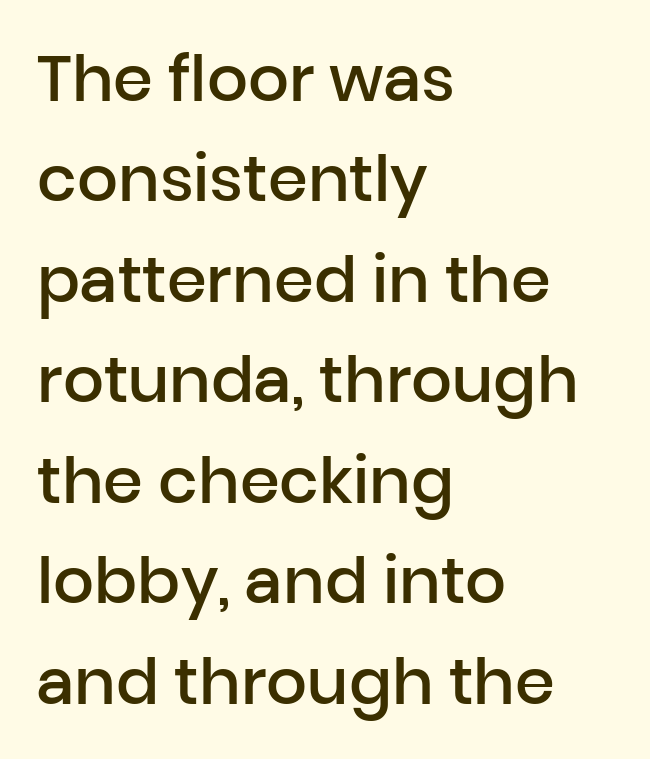
Q: Is the text bold? A: Semi-bold.
Q: Is the text italic (slanted)? A: No, it is upright.
Q: Is the typeface a serif or a sans-serif typeface? A: Sans-serif.
Q: Is the text underlined? A: No.
Q: How is the paragraph aligned? A: Left-aligned.
Q: Is the spacing between letters normal or unusually wide? A: Normal.
Q: Is the spacing between lines tight, normal or loose? A: Normal.
Q: Width (condensed, normal, or wide)? A: Normal.
Q: Stroke contrast? A: Low.
Q: x-height? A: Medium.
Q: Monospaced? A: No.
